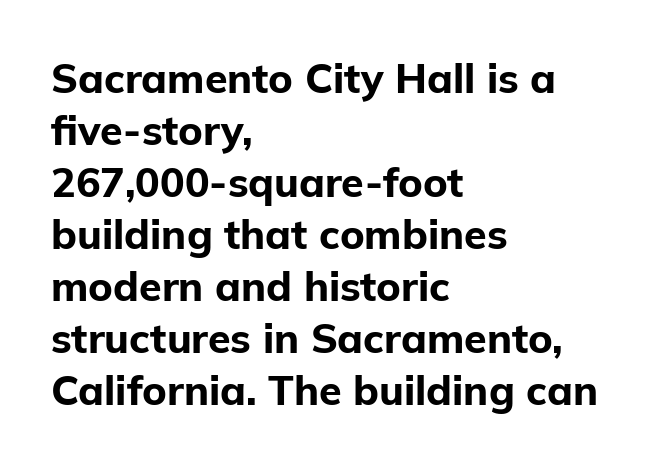
Rule under the text: the space is simply empty. Does the weight exceed regular? Yes, all the way to bold. The face used here is a sans, in the tradition of grotesques and geometrics. In terms of letterspacing, this is plain default setting. You could not count columns in this text — the font is proportionally spaced. Does the lettering tilt? It doesn't — this is upright.
